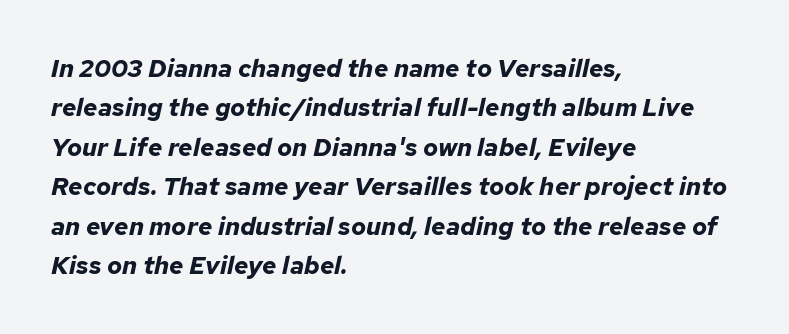
The image shows 25 px bold type, italic (leaning right); set left-aligned, normal line spacing (1.58x), normal letter spacing, not underlined.
